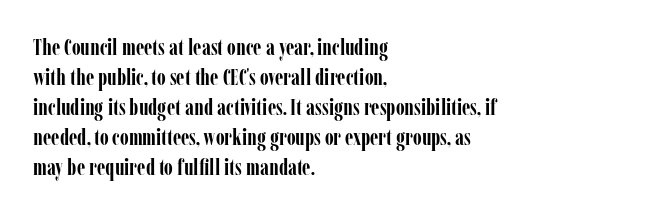
{"italic": "no", "bold": "yes", "underline": "no", "align": "left", "line_spacing": "normal", "line_spacing_ratio": 1.3, "letter_spacing": "normal", "letter_spacing_em": 0.0, "glyph_px": 23}
